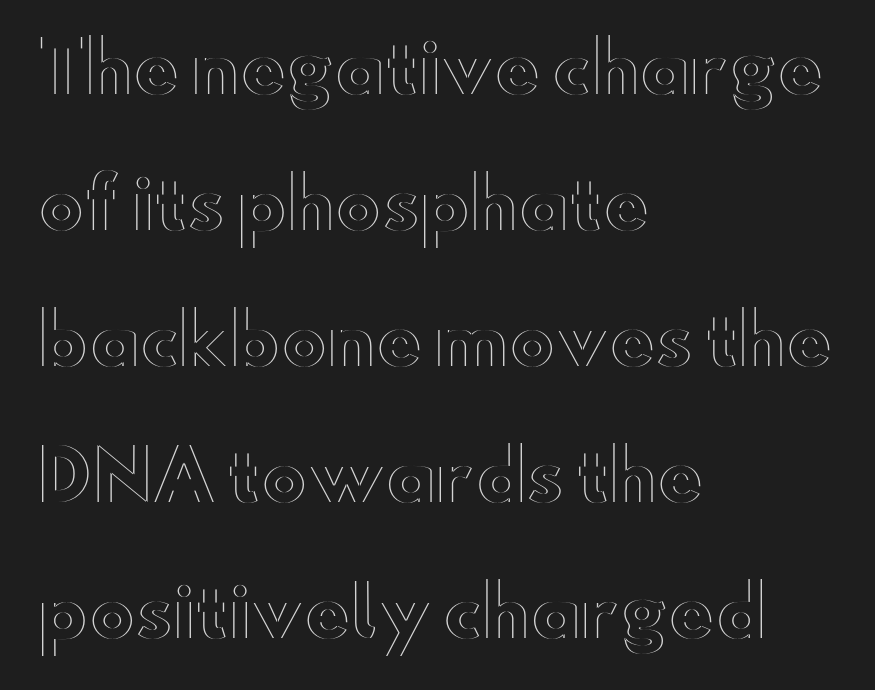
Widely set lines give the paragraph a tall, airy silhouette. Honestly, the letter spacing is just normal — you wouldn't notice it. The rendering anchors every line to the left-hand side. Looks like regular typesetting: each glyph gets only the width it needs.
